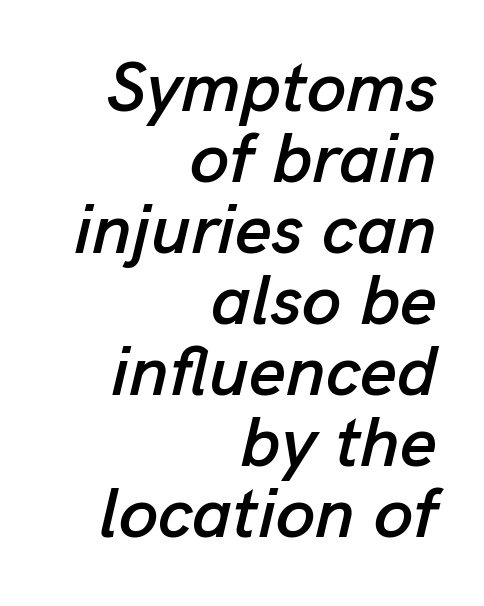
The image shows 71 px text type, italic (leaning right); set right-aligned, tight line spacing (1.0x), normal letter spacing, not underlined; low stroke contrast and a medium x-height.
